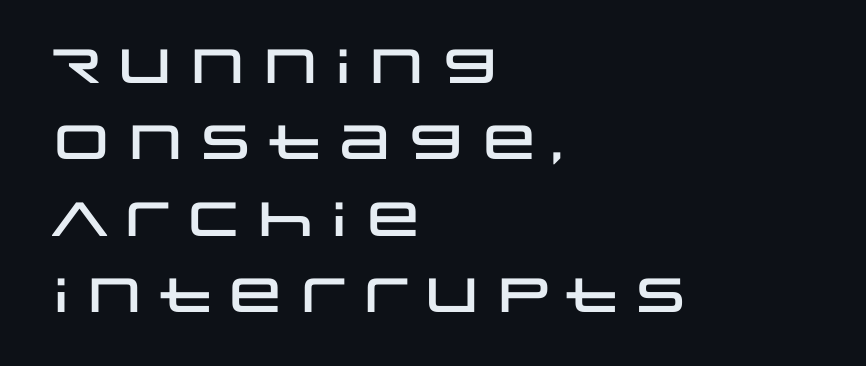
Q: Is the text italic (slanted)? A: No, it is upright.
Q: Is the typeface a serif or a sans-serif typeface? A: Sans-serif.
Q: Is the text underlined? A: No.
Q: How is the paragraph aligned? A: Left-aligned.
Q: Is the spacing between letters normal or unusually wide? A: Normal.
Q: Is the spacing between lines tight, normal or loose? A: Normal.
Q: Width (condensed, normal, or wide)? A: Wide.
Q: Stroke contrast? A: Low.
Q: x-height? A: Large.
Q: Monospaced? A: No.
